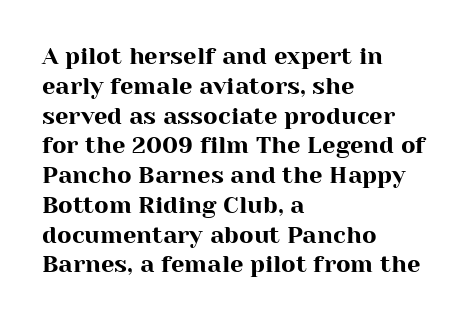
This sample uses an upright cut, with every glyph sitting square on the baseline. The space beneath each line is pristine and unruled. Short note: letters normally spaced. A classic flush-left, rag-right setting is used for this passage.
